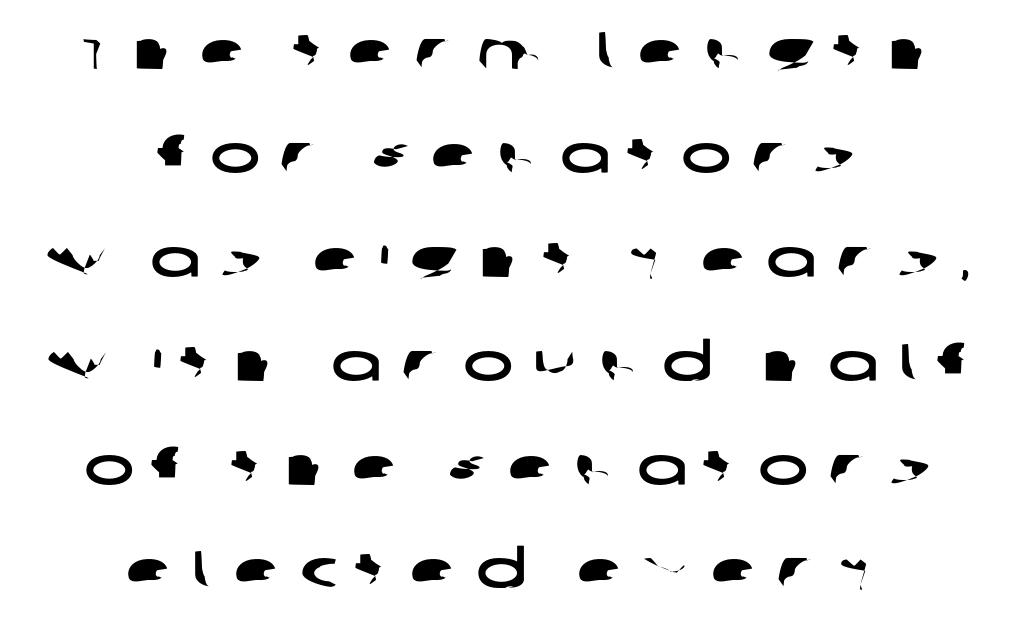
Q: Is the typeface a serif or a sans-serif typeface? A: Sans-serif.
Q: Is the text underlined? A: No.
Q: How is the paragraph aligned? A: Centered.
Q: Is the spacing between letters normal or unusually wide? A: Unusually wide.
Q: Is the spacing between lines tight, normal or loose? A: Loose.
Q: Width (condensed, normal, or wide)? A: Wide.
Q: Stroke contrast? A: Low.
Q: x-height? A: Large.
Q: Monospaced? A: No.
